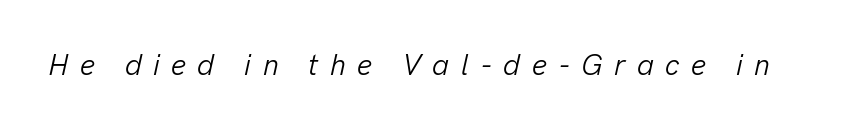
You could not count columns in this text — the font is proportionally spaced. The specimen omits any rule beneath the text block's lines. Designer's note — italics engaged. Stroke thickness stays within the range of a standard reading face or lighter. What stands out about the letter spacing? Its width — letters are far apart.
